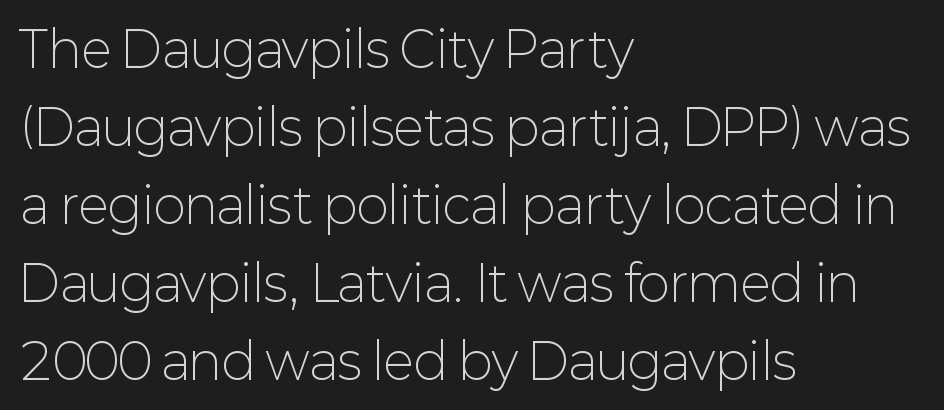
The image shows 49 px light sans-serif type, upright; set left-aligned, normal line spacing (1.59x), normal letter spacing, not underlined; low stroke contrast and a medium x-height.
